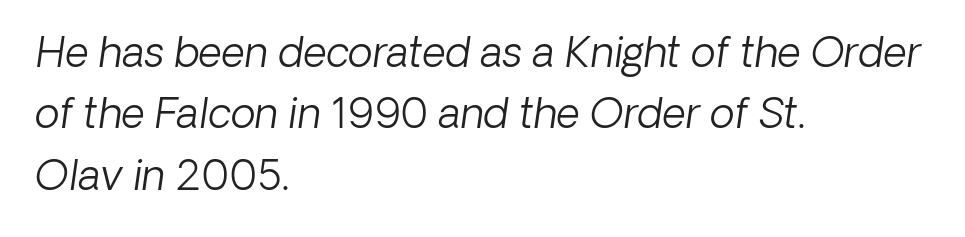
{"italic": "yes", "lean": "right", "slant_degrees": 8, "bold": "no", "weight": "light", "width": "normal", "stroke_contrast": "low", "x_height": "medium", "monospaced": "no", "underline": "no", "align": "left", "line_spacing": "normal", "line_spacing_ratio": 1.5, "letter_spacing": "normal", "letter_spacing_em": 0.0, "glyph_px": 41}
